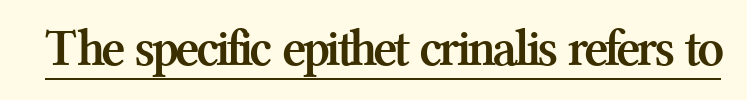
{"serif": "yes", "italic": "no", "bold": "yes", "weight": "semibold", "width": "normal", "stroke_contrast": "medium", "x_height": "medium", "monospaced": "no", "underline": "yes", "letter_spacing": "normal", "letter_spacing_em": 0.0, "glyph_px": 53}
